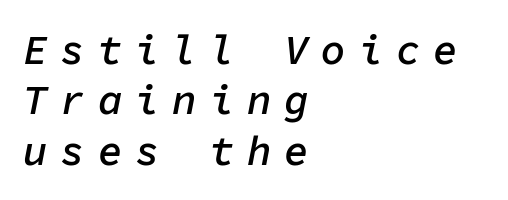
The image shows 41 px semibold type, italic (leaning right), monospaced; set left-aligned, line spacing 1.23x, unusually wide letter spacing (+0.31 em), not underlined; low stroke contrast and a medium x-height.
